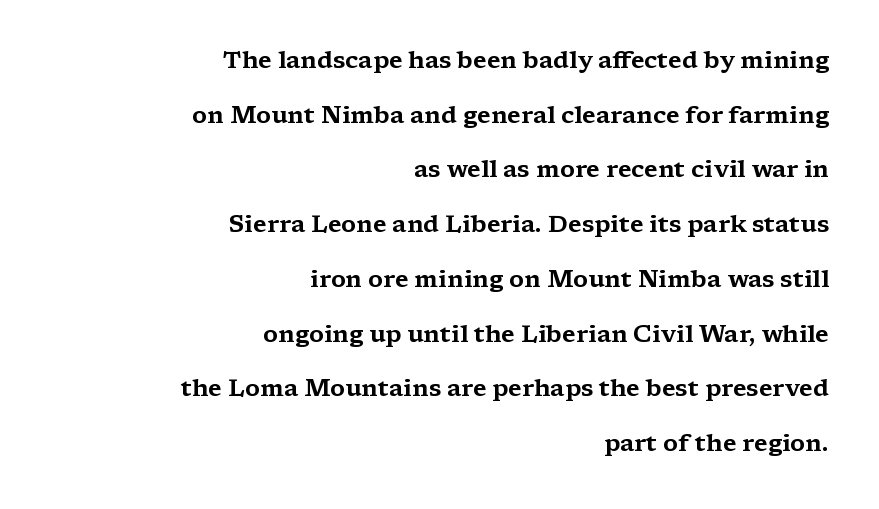
Q: Is the text italic (slanted)? A: No, it is upright.
Q: Is the text underlined? A: No.
Q: How is the paragraph aligned? A: Right-aligned.
Q: Is the spacing between letters normal or unusually wide? A: Normal.
Q: Is the spacing between lines tight, normal or loose? A: Loose.
